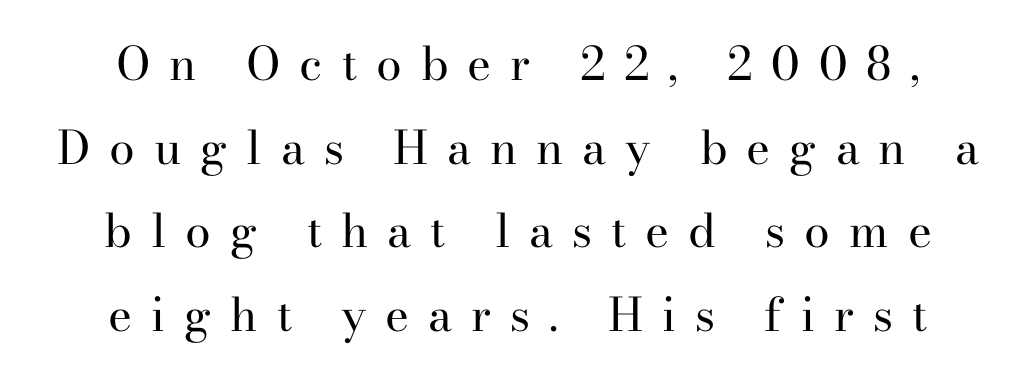
The typography opts for an upright posture over an oblique one. No extra ink here — the face is not bold. Stroke terminals: seriffed. Letters rest on an invisible, unmarked baseline. The face used here is rendered with a markedly widened letterfit. Think of a printed novel: that variable character pitch is what you see here.
